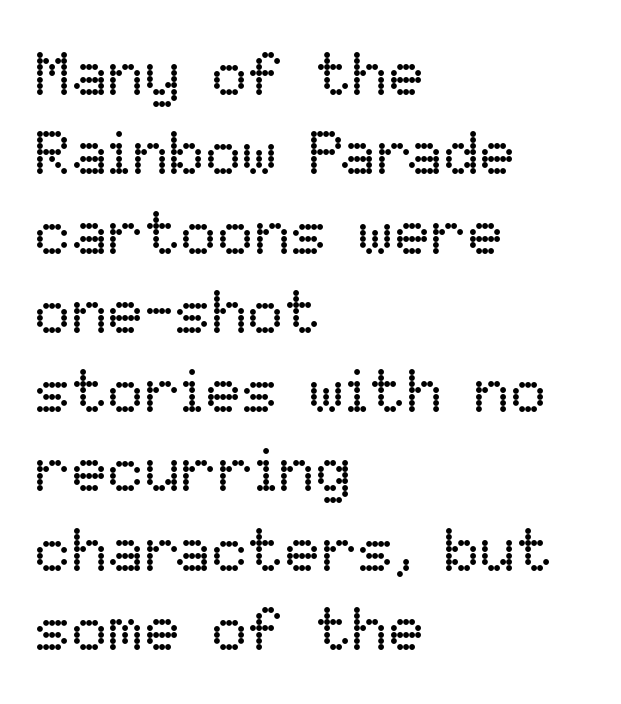
Decoration check: the copy has no underline. Casual observation: everything's shoved over to the left. Heft: none added — not bold. Spacing verdict: proportional, widths tailored to each character. Honestly, the letter spacing is just normal — you wouldn't notice it. Style check: upright.
